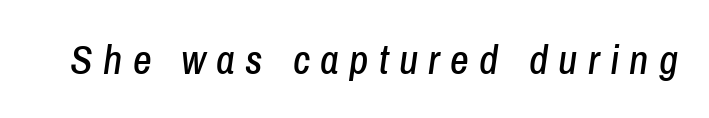
{"italic": "yes", "lean": "right", "slant_degrees": 8, "width": "condensed", "stroke_contrast": "low", "x_height": "medium", "monospaced": "no", "underline": "no", "letter_spacing": "wide", "letter_spacing_em": 0.25, "glyph_px": 41}
